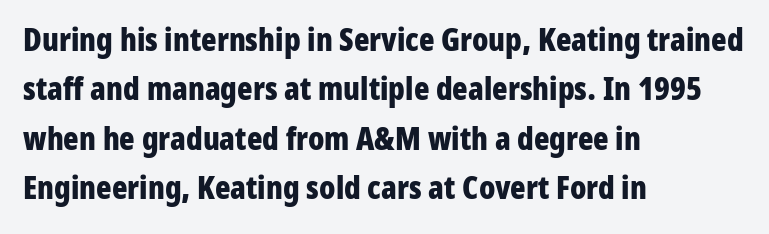
Q: Is the text bold? A: Yes.
Q: Is the text italic (slanted)? A: No, it is upright.
Q: Is the typeface a serif or a sans-serif typeface? A: Sans-serif.
Q: Is the text underlined? A: No.
Q: How is the paragraph aligned? A: Left-aligned.
Q: Is the spacing between letters normal or unusually wide? A: Normal.
Q: Is the spacing between lines tight, normal or loose? A: Normal.
Q: Width (condensed, normal, or wide)? A: Condensed.
Q: Stroke contrast? A: Low.
Q: x-height? A: Medium.
Q: Monospaced? A: No.
